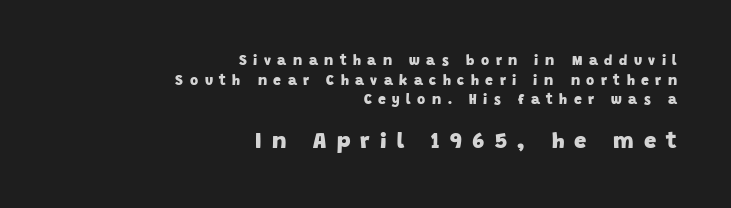
Q: Is the text bold? A: Yes.
Q: Is the text underlined? A: No.
Q: How is the paragraph aligned? A: Right-aligned.
Q: Is the spacing between letters normal or unusually wide? A: Unusually wide.
Q: Is the spacing between lines tight, normal or loose? A: Normal.
Q: Which block of text is set in a larger size, the first (top) or the second (bottom)? A: The second (bottom) one.
